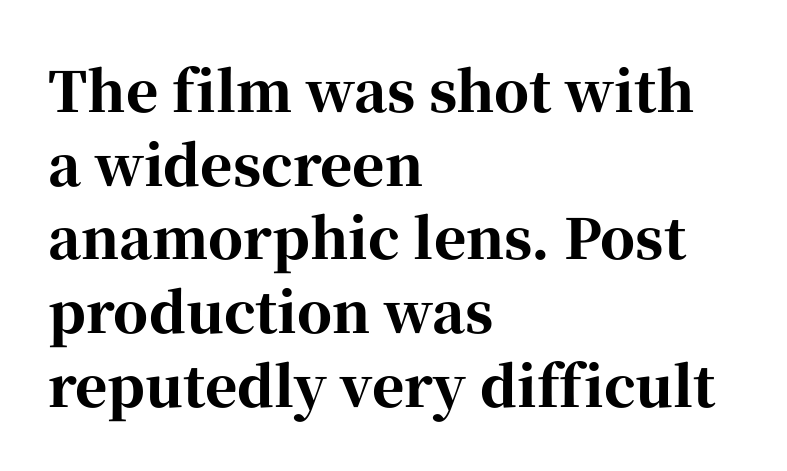
Q: Is the text bold? A: Yes.
Q: Is the text italic (slanted)? A: No, it is upright.
Q: Is the typeface a serif or a sans-serif typeface? A: Serif.
Q: Is the text underlined? A: No.
Q: How is the paragraph aligned? A: Left-aligned.
Q: Is the spacing between letters normal or unusually wide? A: Normal.
Q: Is the spacing between lines tight, normal or loose? A: Normal.
Q: Width (condensed, normal, or wide)? A: Normal.
Q: Stroke contrast? A: High.
Q: x-height? A: Medium.
Q: Monospaced? A: No.
